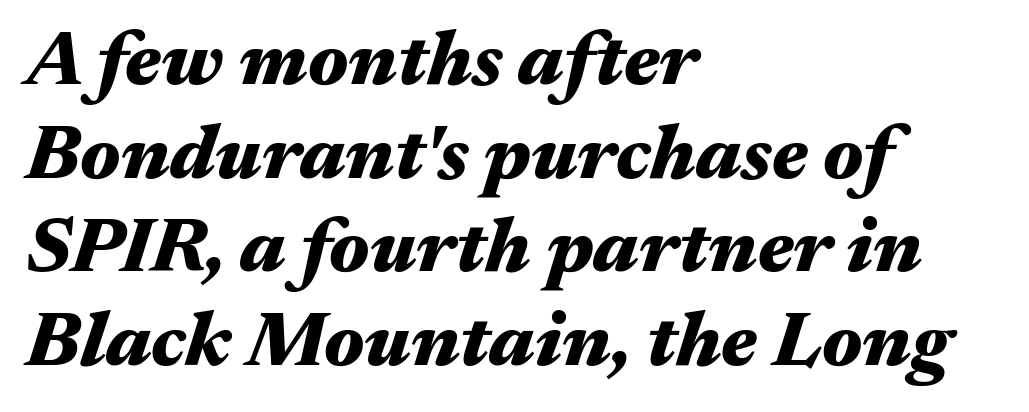
The image shows 78 px heavy, wide type, italic (leaning right); set left-aligned, line spacing 1.2x, normal letter spacing, not underlined; medium stroke contrast and a medium x-height.
